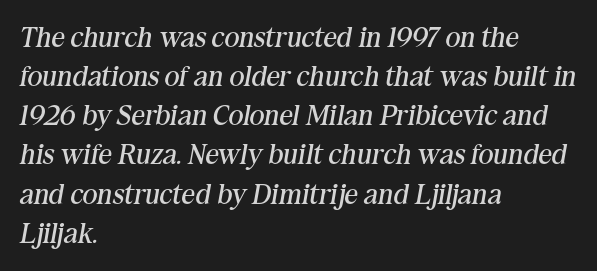
{"serif": "yes", "italic": "yes", "lean": "right", "slant_degrees": 10, "bold": "no", "weight": "regular", "width": "normal", "stroke_contrast": "medium", "x_height": "medium", "monospaced": "no", "underline": "no", "align": "left", "line_spacing": "normal", "line_spacing_ratio": 1.35, "letter_spacing": "normal", "letter_spacing_em": 0.0, "glyph_px": 29}
